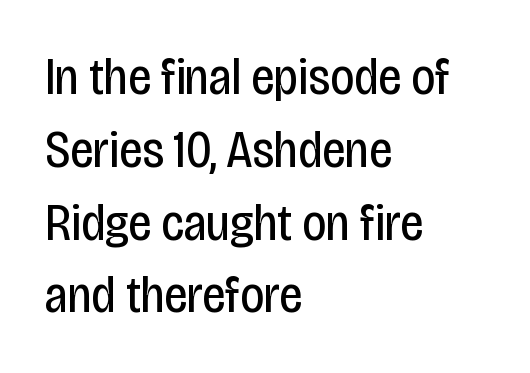
Q: Is the text bold? A: No.
Q: Is the text italic (slanted)? A: No, it is upright.
Q: Is the typeface a serif or a sans-serif typeface? A: Sans-serif.
Q: Is the text underlined? A: No.
Q: How is the paragraph aligned? A: Left-aligned.
Q: Is the spacing between letters normal or unusually wide? A: Normal.
Q: Is the spacing between lines tight, normal or loose? A: Normal.
Q: Width (condensed, normal, or wide)? A: Condensed.
Q: Stroke contrast? A: Low.
Q: x-height? A: Large.
Q: Monospaced? A: No.
